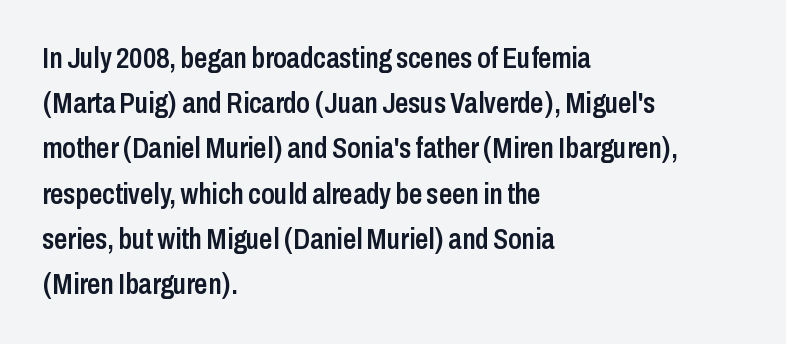
Notice how the stems are strictly vertical — no italics here. Underline: absent. You could call the tracking neutral — neither tight nor loose. Evenly set lines give the paragraph a standard silhouette.
